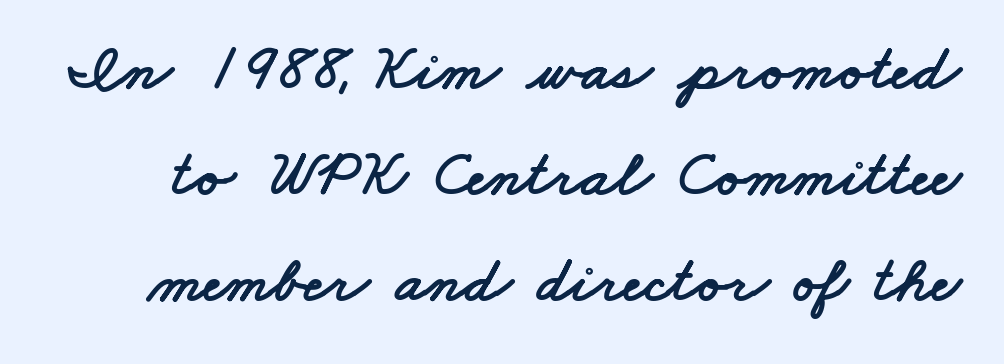
Q: Is the typeface a serif or a sans-serif typeface? A: Sans-serif.
Q: Is the text underlined? A: No.
Q: Is the spacing between letters normal or unusually wide? A: Normal.
Q: Is the spacing between lines tight, normal or loose? A: Normal.
Q: Width (condensed, normal, or wide)? A: Wide.
Q: Stroke contrast? A: Low.
Q: x-height? A: Small.
Q: Monospaced? A: No.
